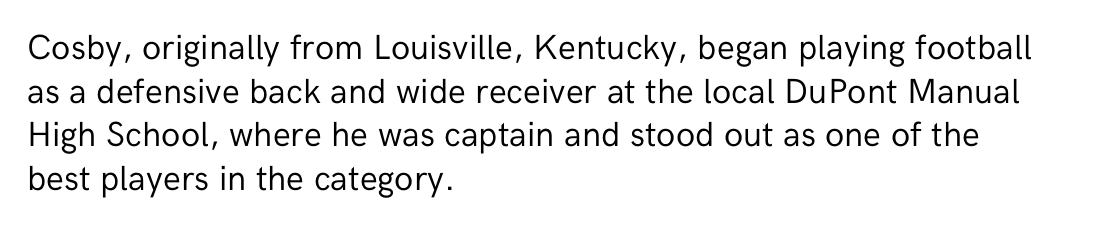
The image shows 35 px regular-weight sans-serif type, upright; set left-aligned, normal line spacing (1.25x), normal letter spacing, not underlined; low stroke contrast and a medium x-height.
